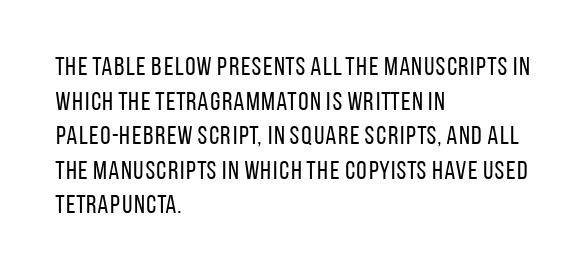
No chunkiness to these letters — they're not bold. A classic flush-left, rag-right setting is used for this passage. One glance says typical: line gaps are just what's usual. The letters sit at their default tracking, neither squeezed nor spread.
